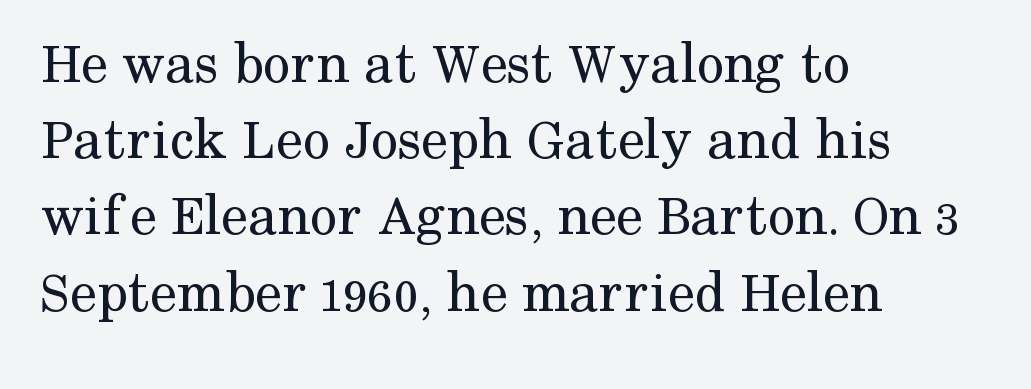
Note: serifs present on the glyphs. Regular leading. Nothing heavy about these letters — not bold at all. Where is the straight margin? On the left.
